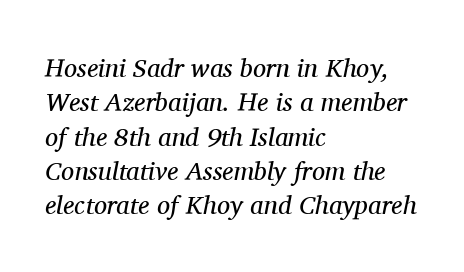
Q: Is the text bold? A: No.
Q: Is the text italic (slanted)? A: Yes, it leans right by about 11 degrees.
Q: Is the text underlined? A: No.
Q: How is the paragraph aligned? A: Left-aligned.
Q: Is the spacing between letters normal or unusually wide? A: Normal.
Q: Is the spacing between lines tight, normal or loose? A: Normal.
